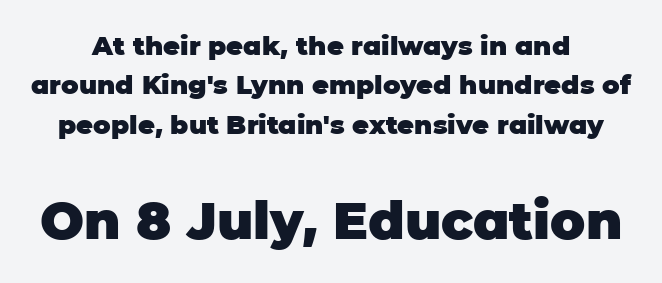
Q: Is the text bold? A: Yes.
Q: Is the text italic (slanted)? A: No, it is upright.
Q: Is the typeface a serif or a sans-serif typeface? A: Sans-serif.
Q: Is the text underlined? A: No.
Q: Is the spacing between letters normal or unusually wide? A: Normal.
Q: Is the spacing between lines tight, normal or loose? A: Normal.
Q: Which block of text is set in a larger size, the first (top) or the second (bottom)? A: The second (bottom) one.
Q: Width (condensed, normal, or wide)? A: Normal.
Q: Stroke contrast? A: Low.
Q: x-height? A: Large.
Q: Monospaced? A: No.
